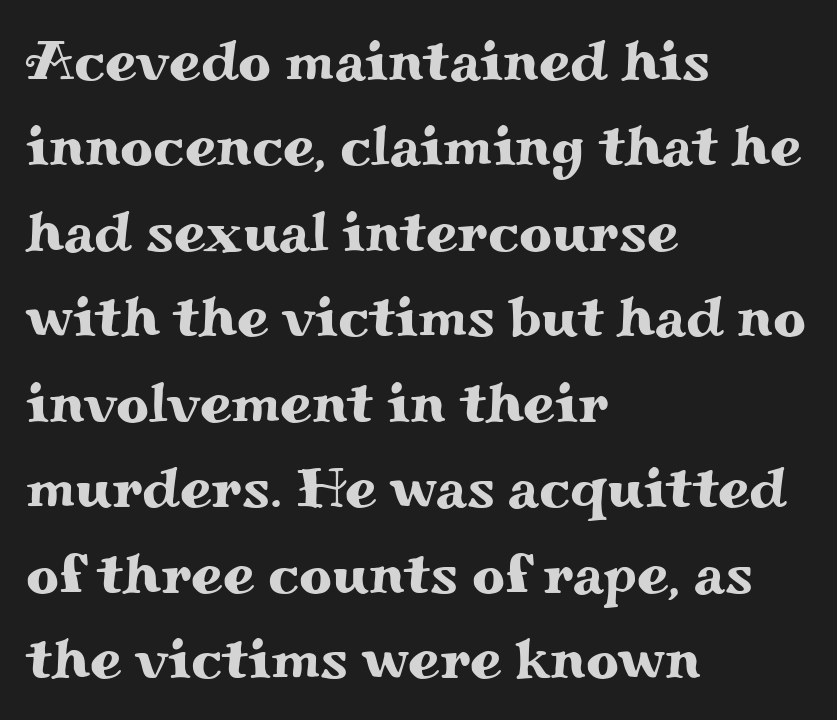
Look at the bottom of the vertical strokes: they flare into serifs here. Descender tails drop into unmarked territory. This sample has the flowing, uneven cadence of proportional lettering. The font's upright variant was chosen for this text.
